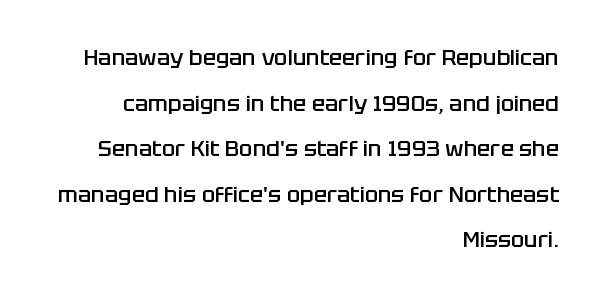
{"italic": "no", "bold": "semi", "underline": "no", "align": "right", "line_spacing": "loose", "line_spacing_ratio": 2.07, "letter_spacing": "normal", "letter_spacing_em": 0.0, "glyph_px": 22}
